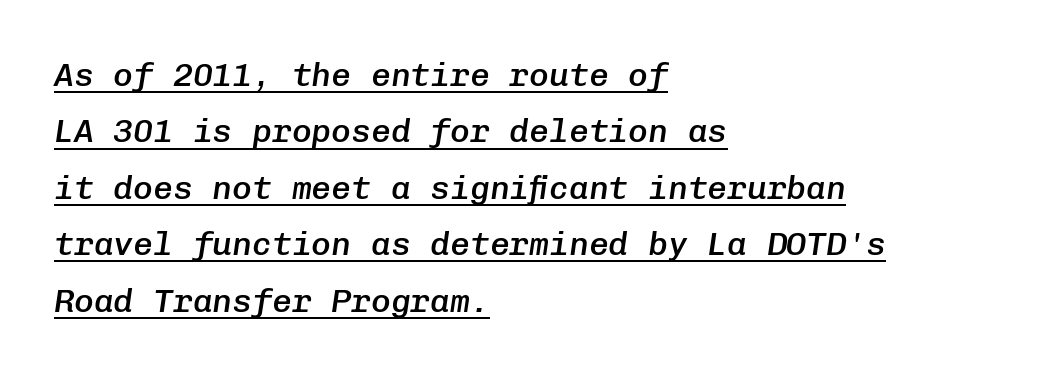
The image shows 33 px semibold type, italic (leaning right), monospaced; set left-aligned, line spacing 1.71x, normal letter spacing, underlined; low stroke contrast and a medium x-height.
